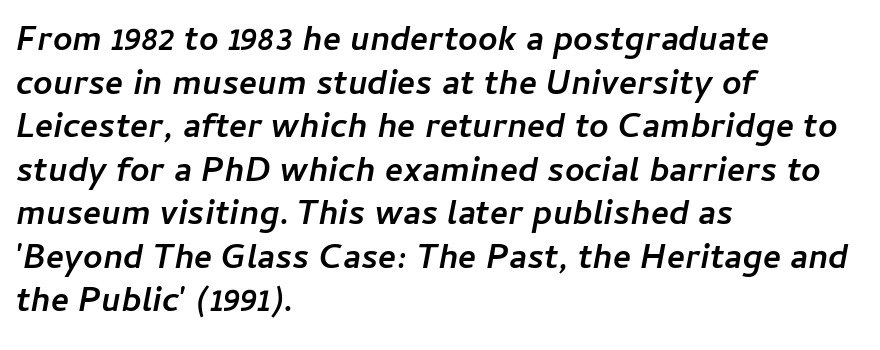
Q: Is the text bold? A: Yes.
Q: Is the text italic (slanted)? A: Yes, it leans right by about 11 degrees.
Q: Is the text underlined? A: No.
Q: How is the paragraph aligned? A: Left-aligned.
Q: Is the spacing between letters normal or unusually wide? A: Normal.
Q: Is the spacing between lines tight, normal or loose? A: Normal.
Q: Width (condensed, normal, or wide)? A: Normal.
Q: Stroke contrast? A: Low.
Q: x-height? A: Medium.
Q: Monospaced? A: No.
